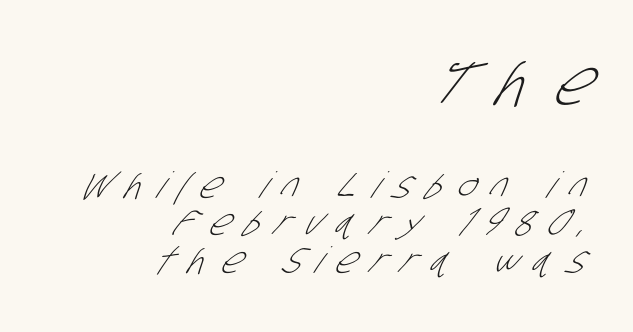
Typographically, this falls in the sans-serif category. Has an underline been added? It has not. Regarding leading, the lines here are crowded together. Each line ends at the same right margin while the left side varies. The rendering shrinks the type as you move from the upper chunk to the lower.
